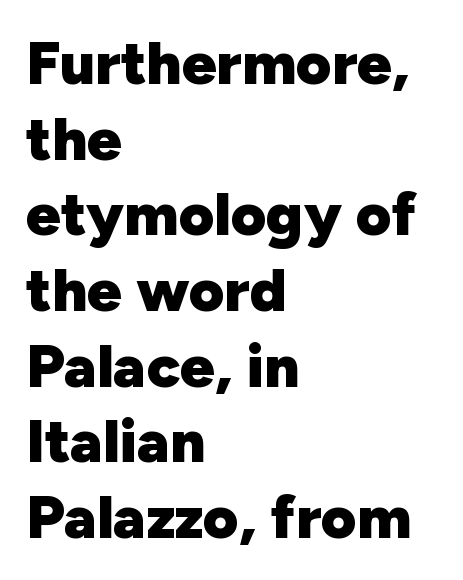
The image shows 61 px heavy sans-serif type, upright; set left-aligned, line spacing 1.24x, normal letter spacing, not underlined; low stroke contrast and a medium x-height.
